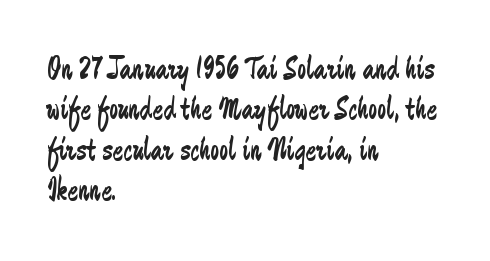
Q: Is the text bold? A: No.
Q: Is the text italic (slanted)? A: Yes.
Q: Is the typeface a serif or a sans-serif typeface? A: Sans-serif.
Q: Is the text underlined? A: No.
Q: How is the paragraph aligned? A: Left-aligned.
Q: Is the spacing between letters normal or unusually wide? A: Normal.
Q: Is the spacing between lines tight, normal or loose? A: Normal.
Q: Width (condensed, normal, or wide)? A: Condensed.
Q: Stroke contrast? A: Low.
Q: x-height? A: Small.
Q: Monospaced? A: No.
